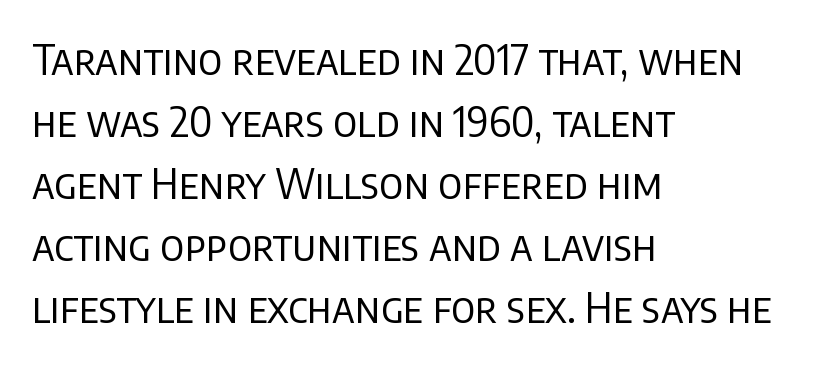
Q: Is the text bold? A: No.
Q: Is the text italic (slanted)? A: No, it is upright.
Q: Is the typeface a serif or a sans-serif typeface? A: Sans-serif.
Q: Is the text underlined? A: No.
Q: How is the paragraph aligned? A: Left-aligned.
Q: Is the spacing between letters normal or unusually wide? A: Normal.
Q: Is the spacing between lines tight, normal or loose? A: Normal.
Q: Width (condensed, normal, or wide)? A: Normal.
Q: Stroke contrast? A: Low.
Q: x-height? A: Large.
Q: Monospaced? A: No.
